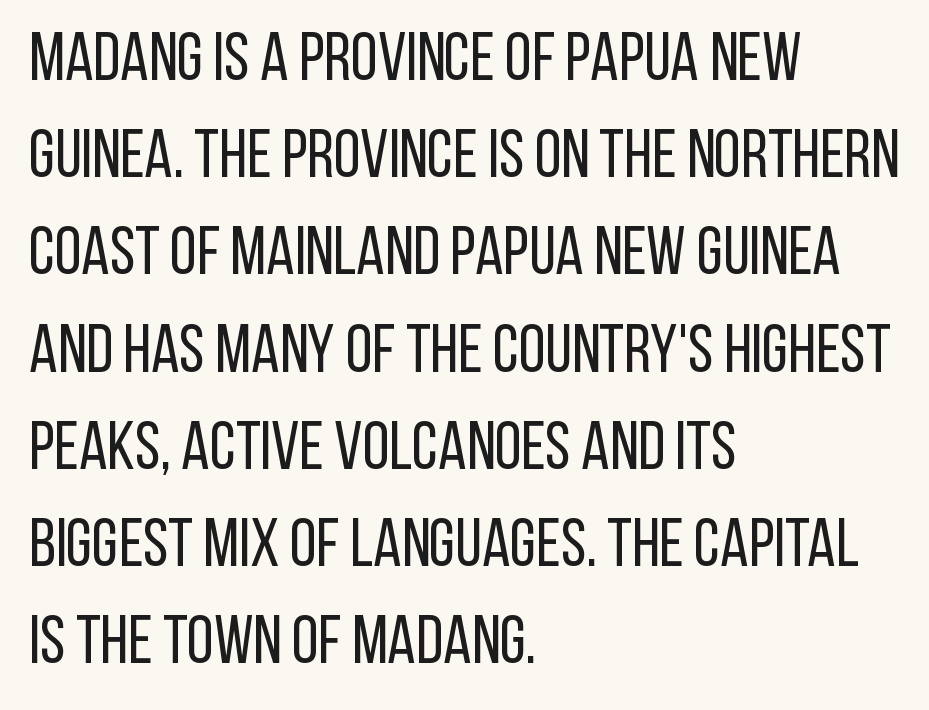
The glyphs are unaccompanied by any horizontal stroke below them. Compared with typical body copy, the letter spacing here is the same. Serifs: no, the terminals of the letterforms are clean. The face looks like a standard text weight, possibly lighter. Interline gaps are of average width in this sample.
